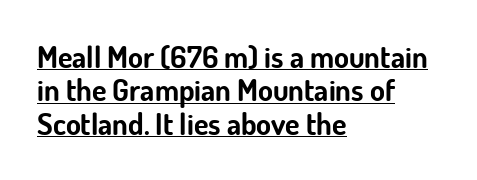
The image shows 30 px bold sans-serif type, upright; set left-aligned, tight line spacing (1.11x), normal letter spacing, underlined; low stroke contrast and a small x-height.
